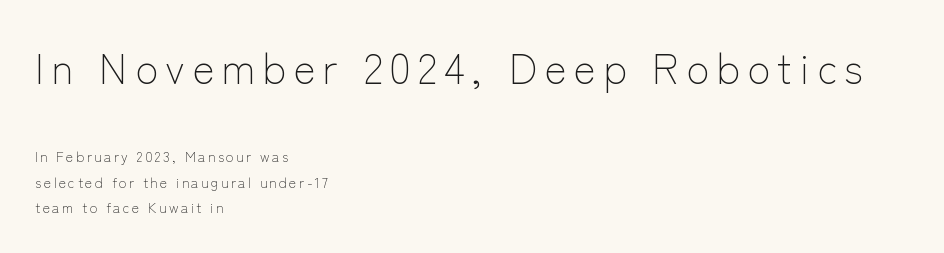
Q: Is the text bold? A: No.
Q: Is the text italic (slanted)? A: No, it is upright.
Q: Is the typeface a serif or a sans-serif typeface? A: Sans-serif.
Q: Is the text underlined? A: No.
Q: How is the paragraph aligned? A: Left-aligned.
Q: Which block of text is set in a larger size, the first (top) or the second (bottom)? A: The first (top) one.
Q: Width (condensed, normal, or wide)? A: Normal.
Q: Stroke contrast? A: Low.
Q: x-height? A: Medium.
Q: Monospaced? A: No.
